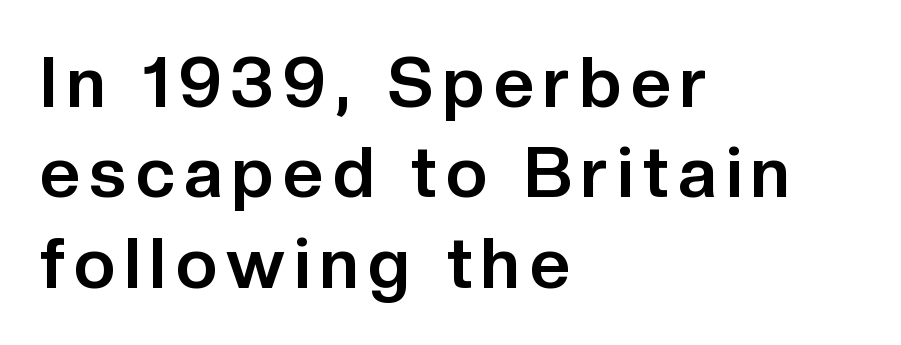
{"serif": "no", "italic": "no", "bold": "yes", "weight": "bold", "width": "normal", "stroke_contrast": "low", "x_height": "medium", "monospaced": "no", "underline": "no", "align": "left", "line_spacing": "normal", "line_spacing_ratio": 1.29, "glyph_px": 70}
